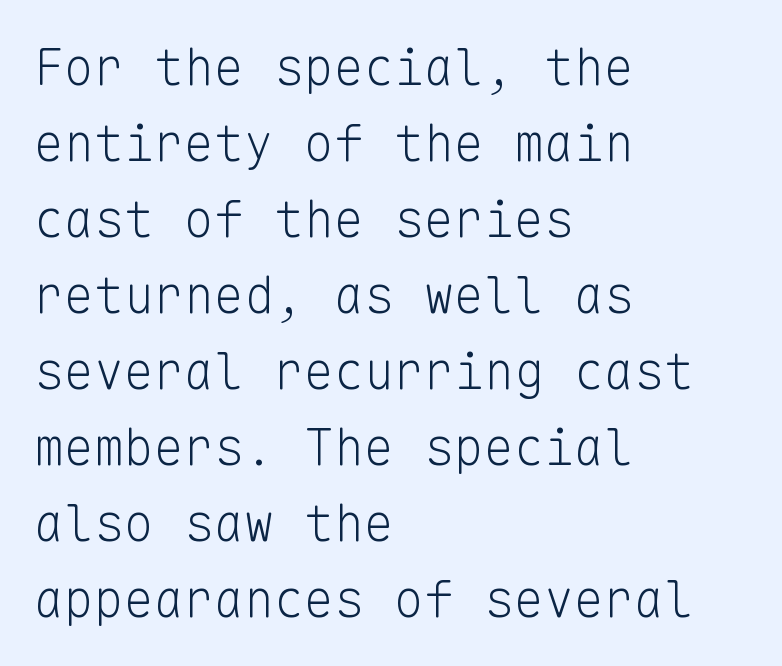
Q: Is the text bold? A: No.
Q: Is the text italic (slanted)? A: No, it is upright.
Q: Is the typeface a serif or a sans-serif typeface? A: Sans-serif.
Q: Is the text underlined? A: No.
Q: How is the paragraph aligned? A: Left-aligned.
Q: Is the spacing between letters normal or unusually wide? A: Normal.
Q: Is the spacing between lines tight, normal or loose? A: Normal.
Q: Width (condensed, normal, or wide)? A: Normal.
Q: Stroke contrast? A: Low.
Q: x-height? A: Medium.
Q: Monospaced? A: Yes.
